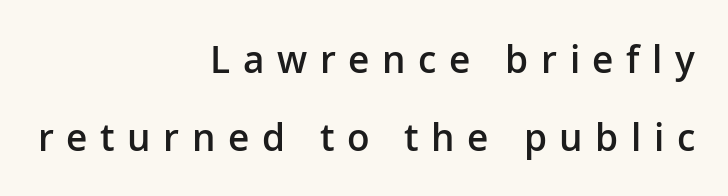
The image shows 37 px semibold sans-serif type, upright; set right-aligned, loose line spacing (2.12x), unusually wide letter spacing (+0.34 em), not underlined; low stroke contrast and a medium x-height.
